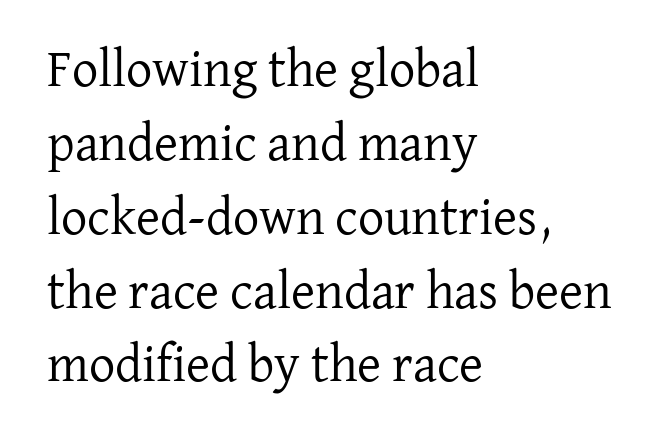
{"serif": "yes", "italic": "no", "bold": "no", "weight": "regular", "width": "normal", "stroke_contrast": "low", "x_height": "medium", "monospaced": "no", "underline": "no", "align": "left", "line_spacing": "normal", "line_spacing_ratio": 1.42, "letter_spacing": "normal", "letter_spacing_em": 0.0, "glyph_px": 52}
